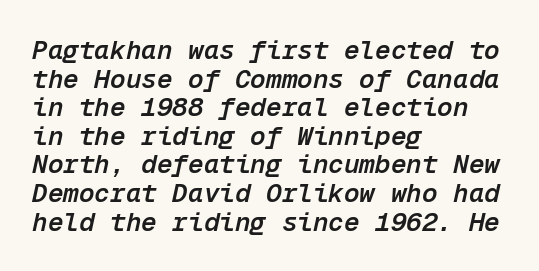
The image shows 26 px text type, italic (leaning right); set left-aligned, tight line spacing (1.1x), normal letter spacing, not underlined.
